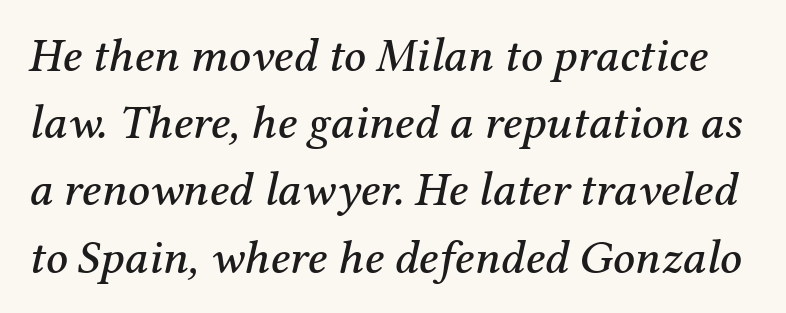
The image shows 48 px serif type, italic (leaning right); set normal line spacing (1.4x), normal letter spacing, not underlined; medium stroke contrast and a medium x-height.
